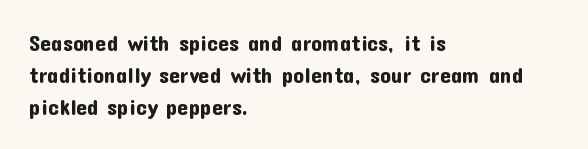
Q: Is the text italic (slanted)? A: No, it is upright.
Q: Is the text underlined? A: No.
Q: How is the paragraph aligned? A: Left-aligned.
Q: Is the spacing between letters normal or unusually wide? A: Normal.
Q: Is the spacing between lines tight, normal or loose? A: Normal.
